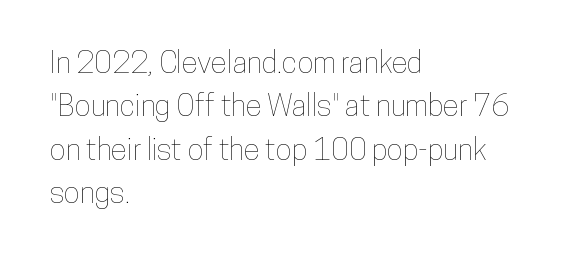
Q: Is the text italic (slanted)? A: No, it is upright.
Q: Is the text underlined? A: No.
Q: How is the paragraph aligned? A: Left-aligned.
Q: Is the spacing between letters normal or unusually wide? A: Normal.
Q: Is the spacing between lines tight, normal or loose? A: Normal.
Q: Width (condensed, normal, or wide)? A: Condensed.
Q: Stroke contrast? A: Low.
Q: x-height? A: Medium.
Q: Monospaced? A: No.
